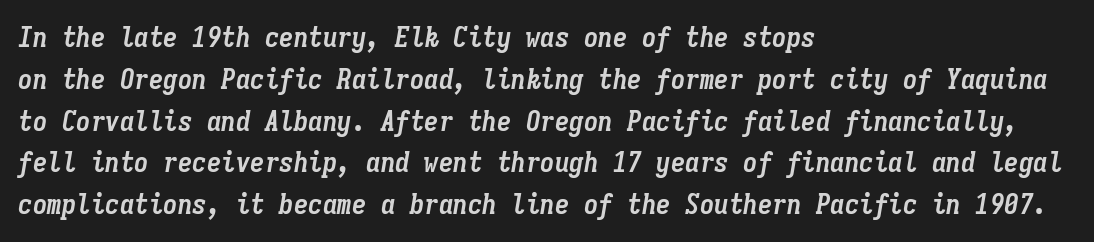
The image shows 29 px semibold, condensed type, italic (leaning right), monospaced; set left-aligned, normal line spacing (1.44x), normal letter spacing, not underlined; low stroke contrast and a medium x-height.
